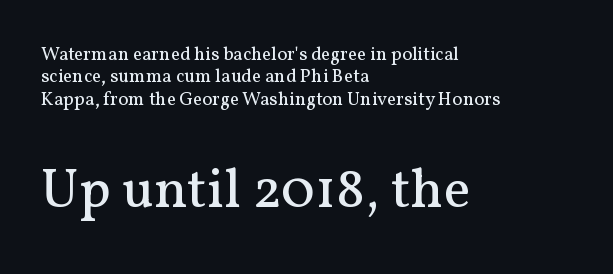
The area under the type is left untouched. You get the small type first, then a jump to larger type. Stroke terminals: seriffed. The compositor pushed each line to the left boundary. Compared with typical body copy, the letter spacing here is the same. The letterforms sit at book weight or below.
